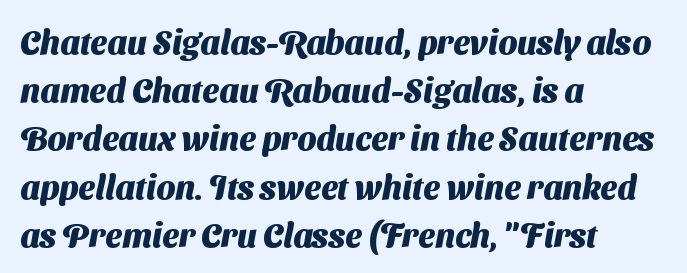
The image shows 33 px heavy sans-serif type; set left-aligned, normal line spacing (1.46x), normal letter spacing, not underlined; medium stroke contrast and a medium x-height.
